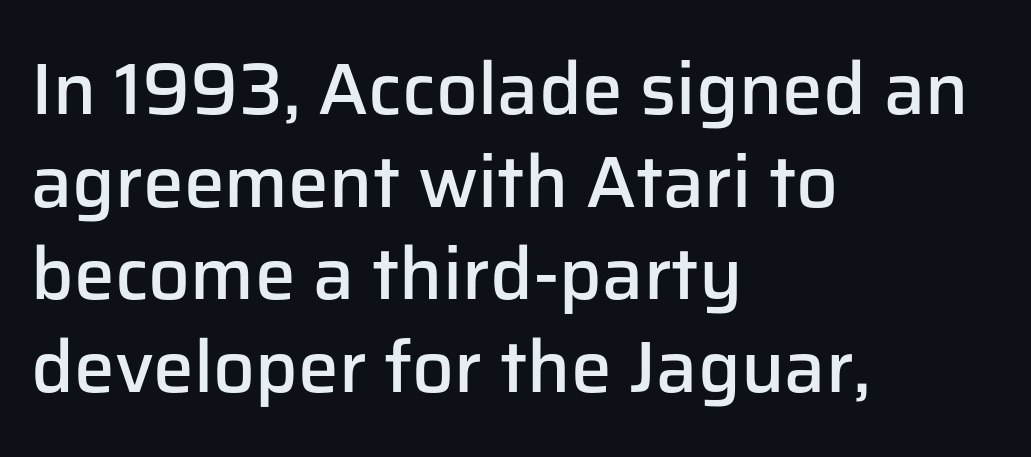
Q: Is the text bold? A: Semi-bold.
Q: Is the text italic (slanted)? A: No, it is upright.
Q: Is the typeface a serif or a sans-serif typeface? A: Sans-serif.
Q: Is the text underlined? A: No.
Q: How is the paragraph aligned? A: Left-aligned.
Q: Is the spacing between letters normal or unusually wide? A: Normal.
Q: Is the spacing between lines tight, normal or loose? A: Normal.
Q: Width (condensed, normal, or wide)? A: Normal.
Q: Stroke contrast? A: Low.
Q: x-height? A: Medium.
Q: Monospaced? A: No.
